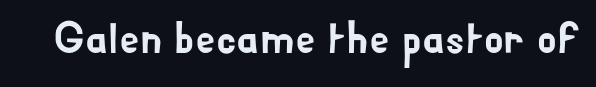
The horizontal fit of the characters is conventional and even. A clean baseline with only descenders dipping below it. Unlike a traditional serif, this face leaves its strokes unadorned. Each letter keeps its own natural width here, so spacing adapts to shape. Notice how the stems are strictly vertical — no italics here.
